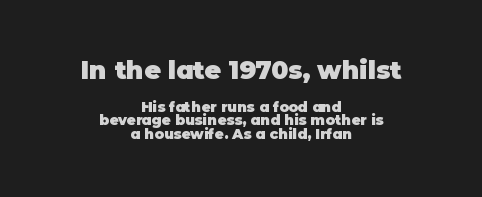
{"italic": "no", "bold": "yes", "underline": "no", "align": "center", "line_spacing": "tight", "line_spacing_ratio": 0.96, "letter_spacing": "normal", "letter_spacing_em": 0.0, "larger_block": "first", "size_ratio": 1.79, "glyph_px": 25}
